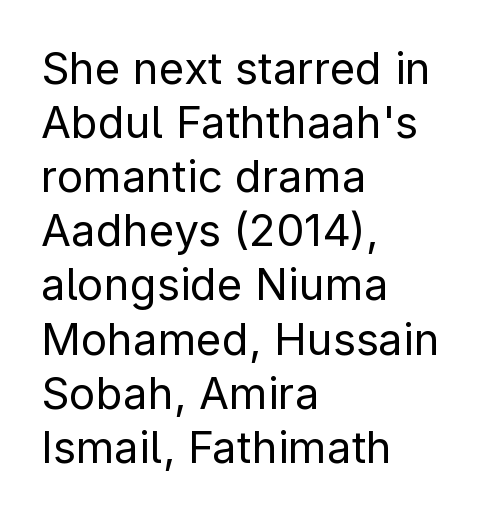
{"serif": "no", "italic": "no", "bold": "no", "weight": "regular", "width": "normal", "stroke_contrast": "low", "x_height": "medium", "monospaced": "no", "underline": "no", "align": "left", "line_spacing_ratio": 1.23, "letter_spacing": "normal", "letter_spacing_em": 0.0, "glyph_px": 44}
